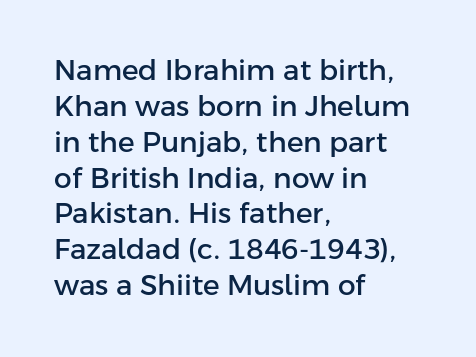
Nobody drew a line under any word here. Think of a printed novel: that variable character pitch is what you see here. Each line starts at the same left margin while the right side varies. What's the leading like? Ordinary, nothing unusual.
